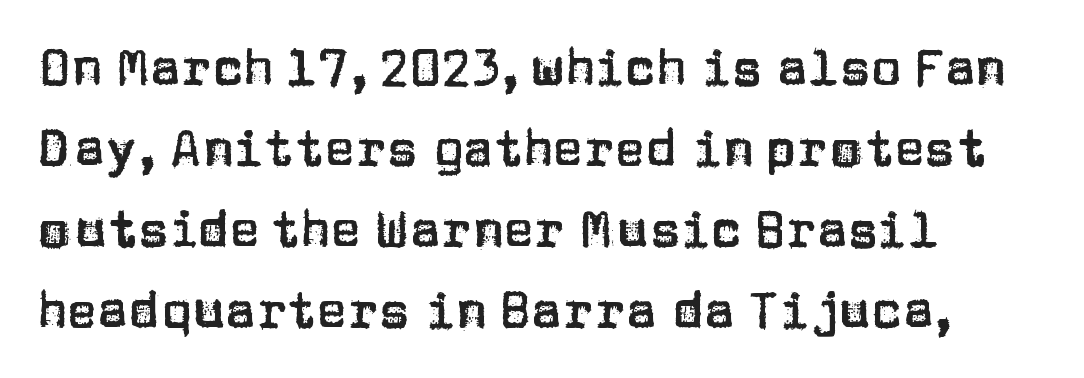
Q: Is the text italic (slanted)? A: No, it is upright.
Q: Is the typeface a serif or a sans-serif typeface? A: Sans-serif.
Q: Is the text underlined? A: No.
Q: How is the paragraph aligned? A: Left-aligned.
Q: Is the spacing between letters normal or unusually wide? A: Normal.
Q: Is the spacing between lines tight, normal or loose? A: Normal.
Q: Width (condensed, normal, or wide)? A: Normal.
Q: Stroke contrast? A: Low.
Q: x-height? A: Large.
Q: Monospaced? A: No.
